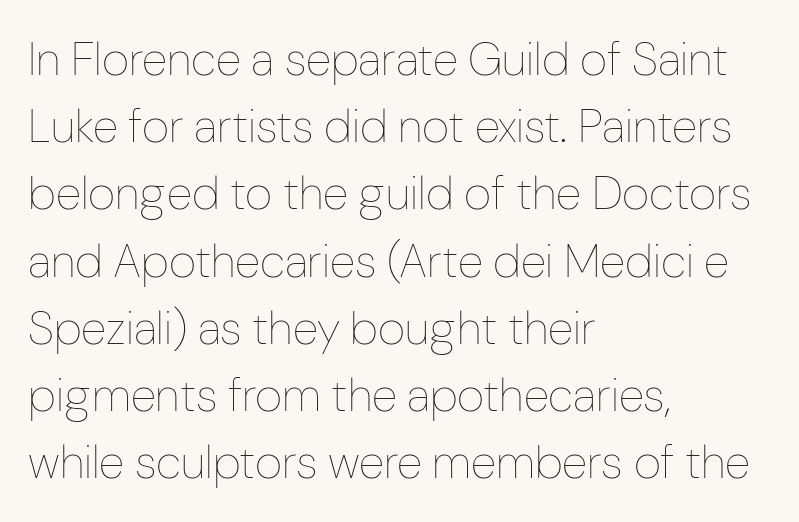
{"italic": "no", "bold": "no", "weight": "thin", "width": "condensed", "stroke_contrast": "low", "x_height": "medium", "monospaced": "no", "underline": "no", "align": "left", "line_spacing": "normal", "line_spacing_ratio": 1.43, "letter_spacing": "normal", "letter_spacing_em": 0.0, "glyph_px": 47}
